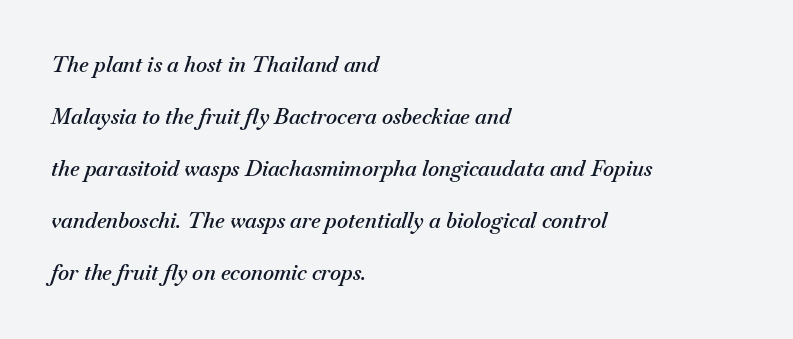
{"italic": "yes", "lean": "right", "slant_degrees": 18, "bold": "semi", "underline": "no", "align": "left", "line_spacing": "loose", "line_spacing_ratio": 2.48, "letter_spacing": "normal", "letter_spacing_em": 0.0, "glyph_px": 21}
